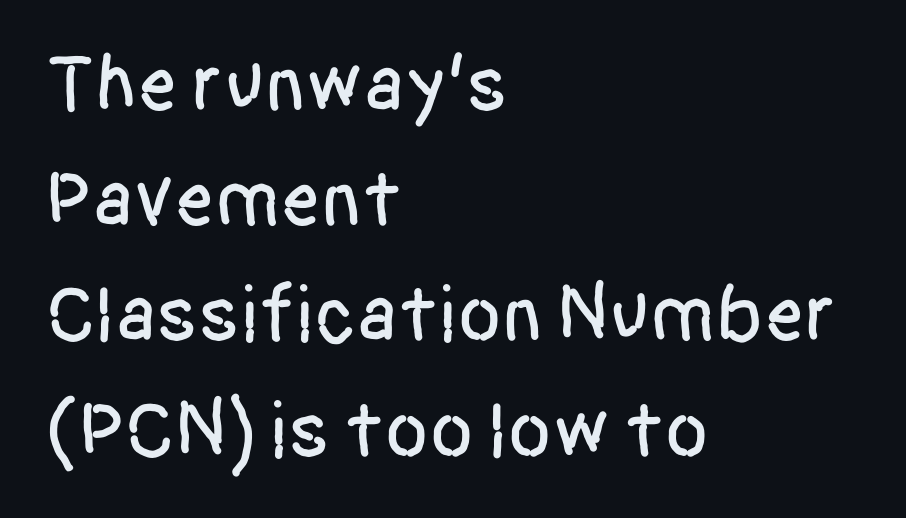
Honestly, there is no underline to notice here at all. Serifs: no, the terminals of the letterforms are clean. Ordinary non-slanted type is in use. Which margin do the lines hug? The left one — the right edge is uneven. Evenly set lines give the paragraph a standard silhouette.
